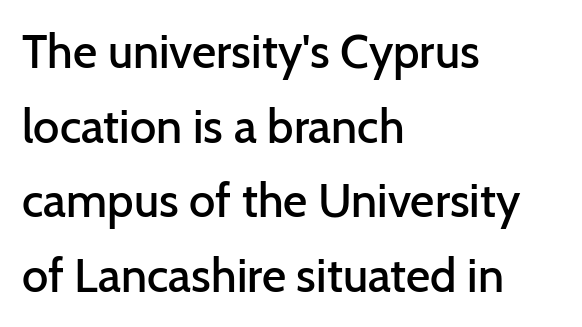
Q: Is the text bold? A: Semi-bold.
Q: Is the text italic (slanted)? A: No, it is upright.
Q: Is the typeface a serif or a sans-serif typeface? A: Sans-serif.
Q: Is the text underlined? A: No.
Q: How is the paragraph aligned? A: Left-aligned.
Q: Is the spacing between letters normal or unusually wide? A: Normal.
Q: Is the spacing between lines tight, normal or loose? A: Normal.
Q: Width (condensed, normal, or wide)? A: Normal.
Q: Stroke contrast? A: Low.
Q: x-height? A: Medium.
Q: Monospaced? A: No.
